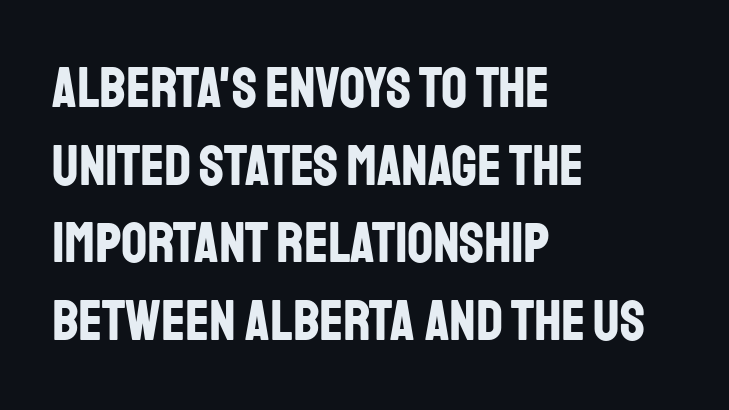
Unlike italic type, these characters show no tilt at all. Students, this is bold: see how much ink each stroke carries. Type style note: lacks serifs. The gaps between neighbouring characters are ordinary and unremarkable.
